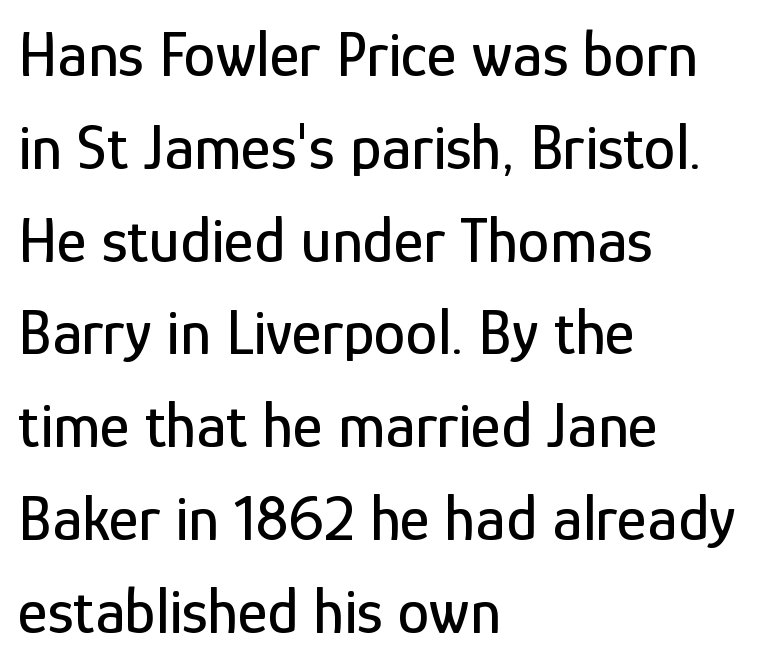
The image shows 64 px condensed sans-serif type, upright; set left-aligned, normal line spacing (1.45x), normal letter spacing, not underlined; low stroke contrast and a medium x-height.
